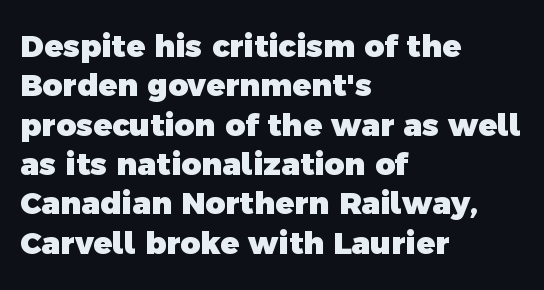
In terms of letterform style, serifs are entirely absent. Underline: absent. The setting favours the left margin, as ordinary paragraphs usually do. The passage shown is typed in a proportional face where columns would drift.
